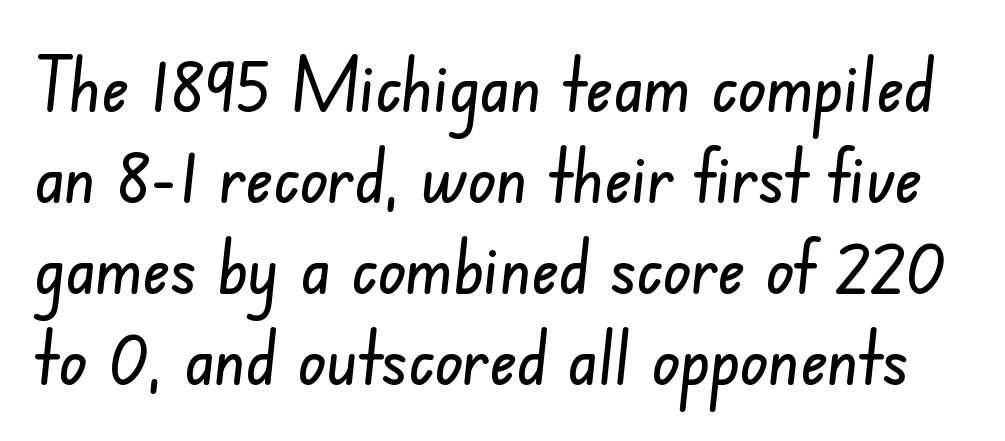
{"serif": "no", "width": "condensed", "stroke_contrast": "low", "x_height": "small", "monospaced": "no", "underline": "no", "line_spacing_ratio": 1.23, "letter_spacing": "normal", "letter_spacing_em": 0.0, "glyph_px": 74}
